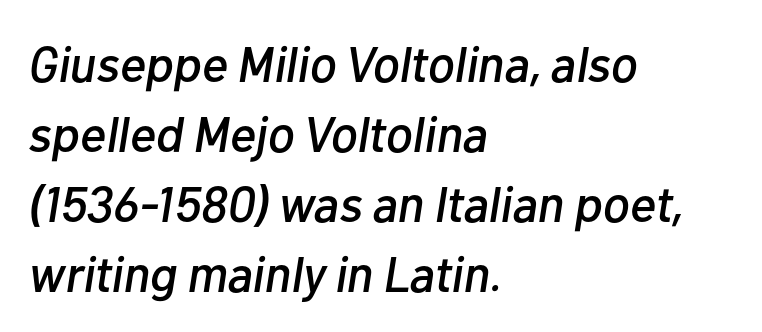
The image shows 50 px text type, italic (leaning right); set left-aligned, normal line spacing (1.4x), normal letter spacing, not underlined; low stroke contrast and a medium x-height.
